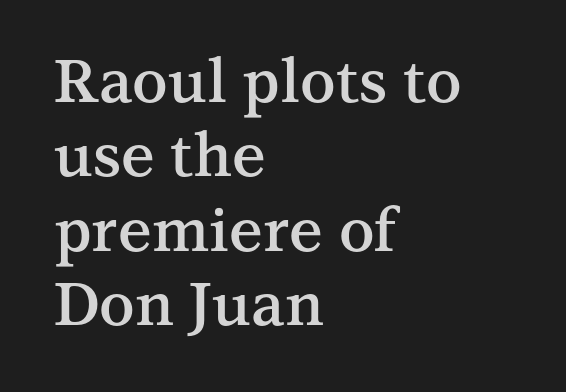
Character widths vary here, with narrow letters taking less room than wide ones. The tracking reads as untouched default to a designer's eye. Its strokes are somewhat broadened, the hallmark of semibold type. Beneath every word, the page is bare.
